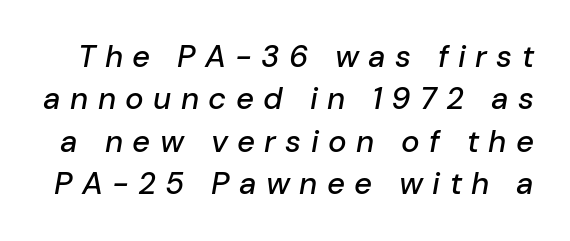
In terms of leading, this rendering sits right in the middle. Check under the words: just untouched page. The axis of the letterforms is tilted away from vertical. Note the varied advance widths — an 'i' is clearly narrower than an 'm'. Someone cranked the tracking dial way up on this one.
